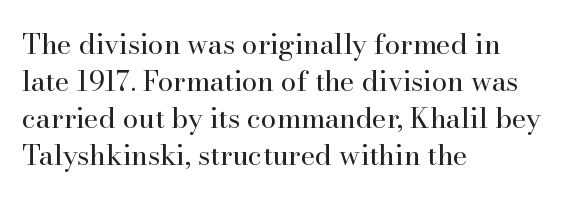
{"serif": "yes", "italic": "no", "bold": "no", "weight": "regular", "width": "normal", "stroke_contrast": "high", "x_height": "small", "monospaced": "no", "underline": "no", "align": "left", "line_spacing": "normal", "line_spacing_ratio": 1.32, "letter_spacing": "normal", "letter_spacing_em": 0.0, "glyph_px": 28}
